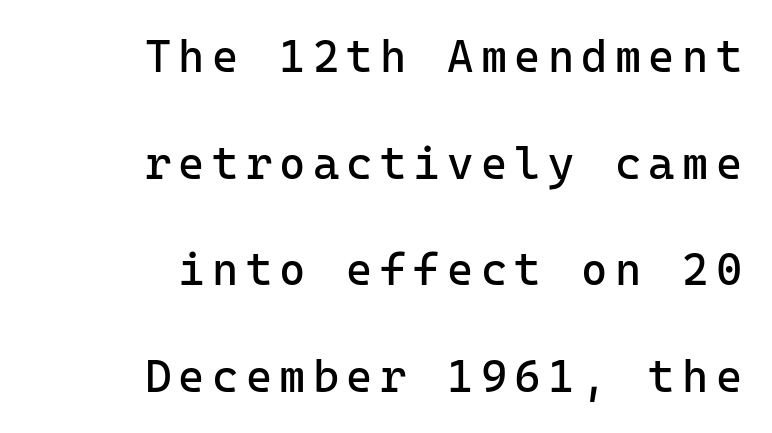
Q: Is the text bold? A: No.
Q: Is the text italic (slanted)? A: No, it is upright.
Q: Is the typeface a serif or a sans-serif typeface? A: Sans-serif.
Q: Is the text underlined? A: No.
Q: How is the paragraph aligned? A: Right-aligned.
Q: Is the spacing between lines tight, normal or loose? A: Loose.
Q: Width (condensed, normal, or wide)? A: Normal.
Q: Stroke contrast? A: Low.
Q: x-height? A: Medium.
Q: Monospaced? A: Yes.
